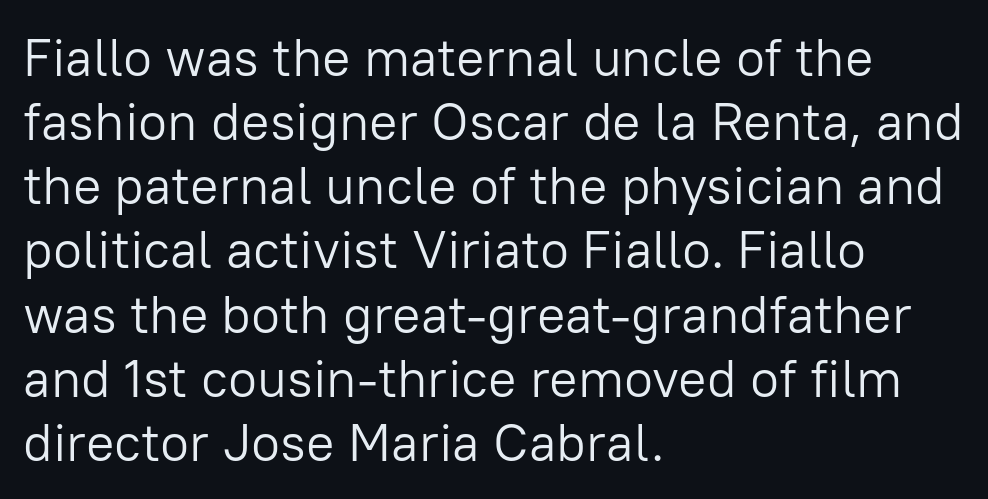
The strip under each line holds only bare page. A typesetter would call this proportional, since set widths differ per character. This is not heavy type; no bold has been used. The paragraph shown leans on its left margin.
